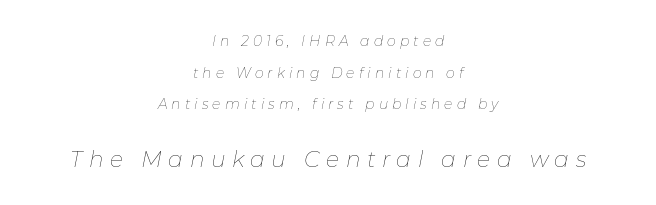
The image shows 22 px text type, italic (leaning right); set centered, loose line spacing (2.26x), unusually wide letter spacing (+0.29 em), not underlined; the second (bottom) block is 1.57x larger.
